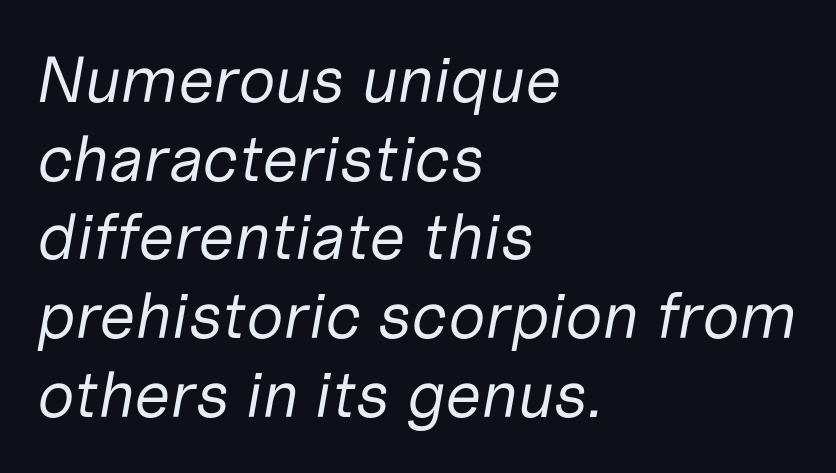
{"italic": "yes", "lean": "right", "slant_degrees": 10, "bold": "no", "weight": "regular", "width": "normal", "stroke_contrast": "low", "x_height": "medium", "monospaced": "no", "underline": "no", "align": "left", "line_spacing_ratio": 1.21, "letter_spacing": "normal", "letter_spacing_em": 0.0, "glyph_px": 65}
